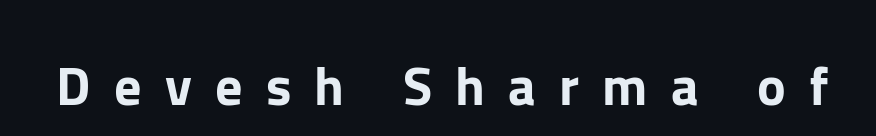
{"serif": "no", "italic": "no", "width": "normal", "stroke_contrast": "low", "x_height": "medium", "monospaced": "no", "underline": "no", "letter_spacing": "wide", "letter_spacing_em": 0.43, "glyph_px": 54}
